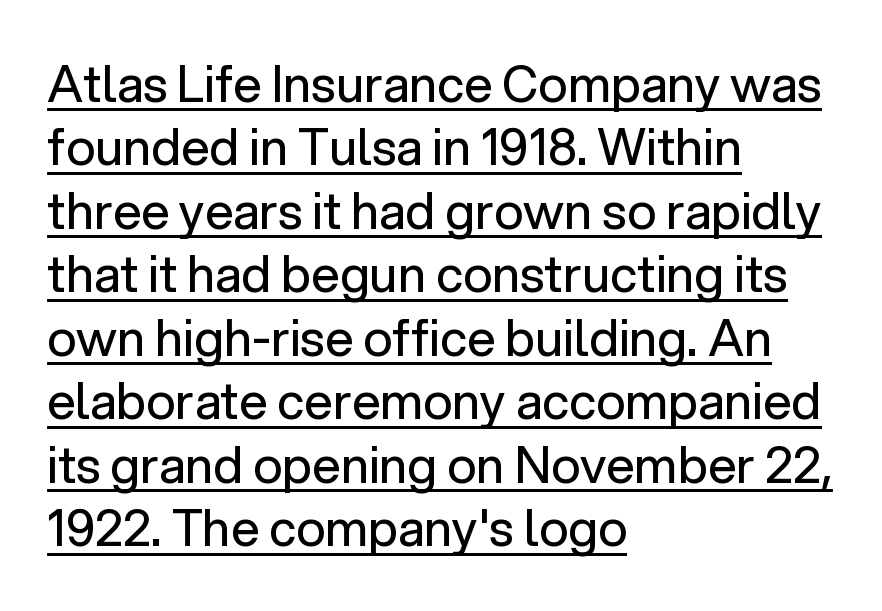
Q: Is the text bold? A: No.
Q: Is the text italic (slanted)? A: No, it is upright.
Q: Is the typeface a serif or a sans-serif typeface? A: Sans-serif.
Q: Is the text underlined? A: Yes.
Q: How is the paragraph aligned? A: Left-aligned.
Q: Is the spacing between letters normal or unusually wide? A: Normal.
Q: Is the spacing between lines tight, normal or loose? A: Normal.
Q: Width (condensed, normal, or wide)? A: Normal.
Q: Stroke contrast? A: Low.
Q: x-height? A: Medium.
Q: Monospaced? A: No.
